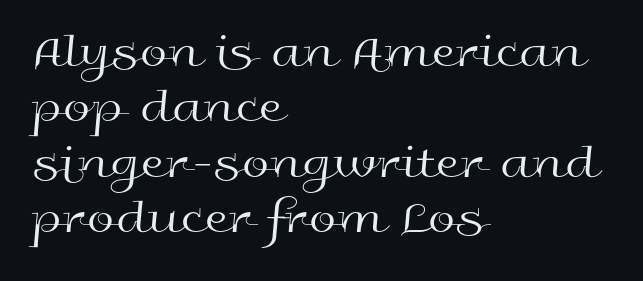
A typesetter would call this zero additional tracking. A typesetter would call this proportional, since set widths differ per character. The lettering stays uniformly vertical, giving the passage a roman look. These lines stack with their left ends in a neat column. The face looks like a standard text weight, possibly lighter.
